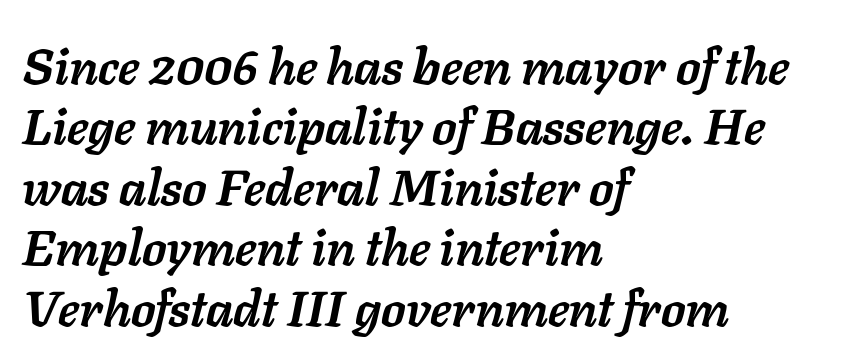
Q: Is the text bold? A: Yes.
Q: Is the text italic (slanted)? A: Yes, it leans right by about 11 degrees.
Q: Is the text underlined? A: No.
Q: How is the paragraph aligned? A: Left-aligned.
Q: Is the spacing between letters normal or unusually wide? A: Normal.
Q: Width (condensed, normal, or wide)? A: Normal.
Q: Stroke contrast? A: Low.
Q: x-height? A: Medium.
Q: Monospaced? A: No.
